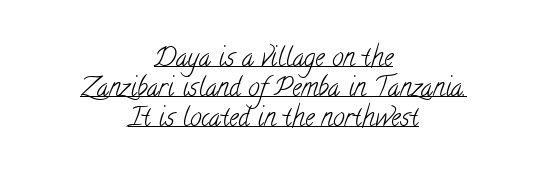
{"bold": "no", "underline": "yes", "align": "center", "line_spacing_ratio": 1.16, "letter_spacing": "normal", "letter_spacing_em": 0.0, "glyph_px": 26}
